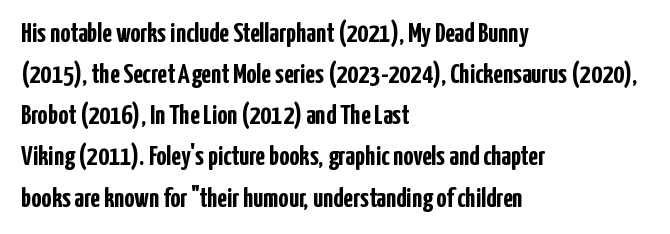
The image shows 28 px semibold, condensed sans-serif type, upright; set left-aligned, normal line spacing (1.47x), normal letter spacing, not underlined; low stroke contrast and a medium x-height.
